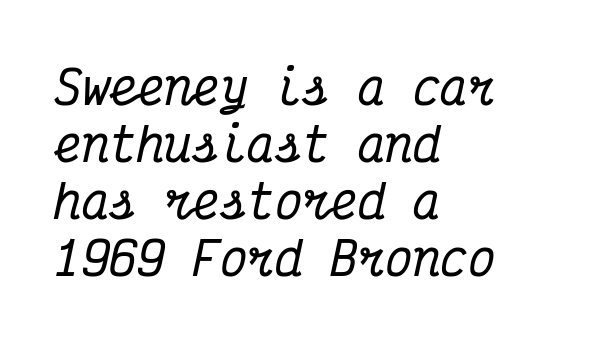
Q: Is the text italic (slanted)? A: Yes, it leans right by about 12 degrees.
Q: Is the typeface a serif or a sans-serif typeface? A: Serif.
Q: Is the text underlined? A: No.
Q: How is the paragraph aligned? A: Left-aligned.
Q: Is the spacing between letters normal or unusually wide? A: Normal.
Q: Width (condensed, normal, or wide)? A: Condensed.
Q: Stroke contrast? A: Medium.
Q: x-height? A: Medium.
Q: Monospaced? A: Yes.
